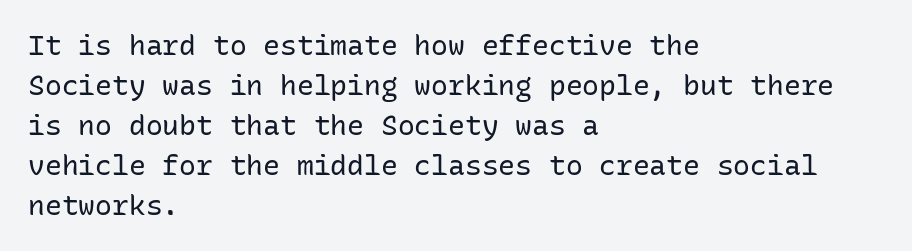
The words here are not underlined. The typesetting does not lean heavy: it is not bold. Font category for this specimen: sans-serif. Characters follow at the spacing the type designer built in. One glance says typical: line gaps are just what's usual. Vertical strokes here are truly vertical.
